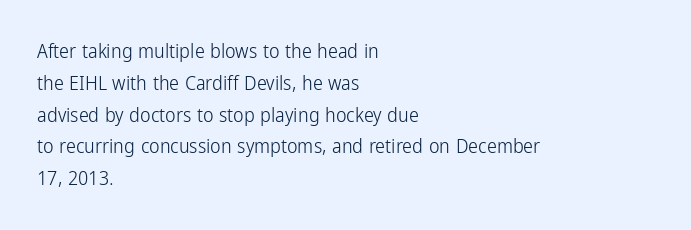
The image shows 20 px text type, upright; set left-aligned, normal line spacing (1.59x), normal letter spacing, not underlined.
